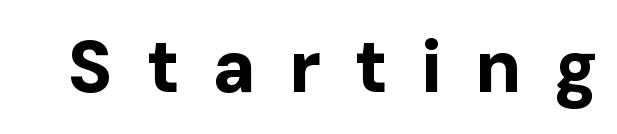
Caption: expanded tracking, letters set apart. It's the straight-up-and-down kind of type. This sample has the flowing, uneven cadence of proportional lettering. Each letter's strokes conclude bluntly, with no projecting serifs. The baseline area is clear.
